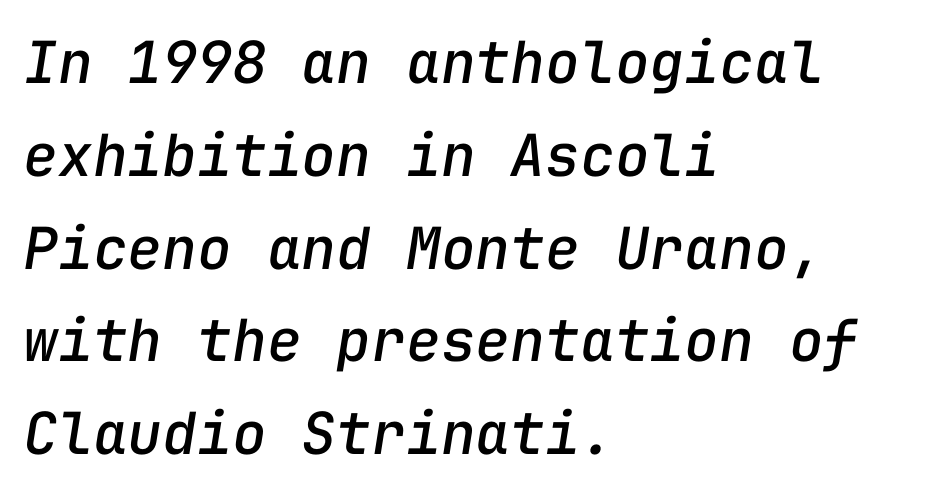
Letters rest on an invisible, unmarked baseline. The letters march in equal steps, a hallmark of fixed-pitch type. Line spacing here is normal. The rendering keeps characters at their native spacing. Horizontally, the lines are justified to the leading edge only. The font's italic variant was chosen for this text.
